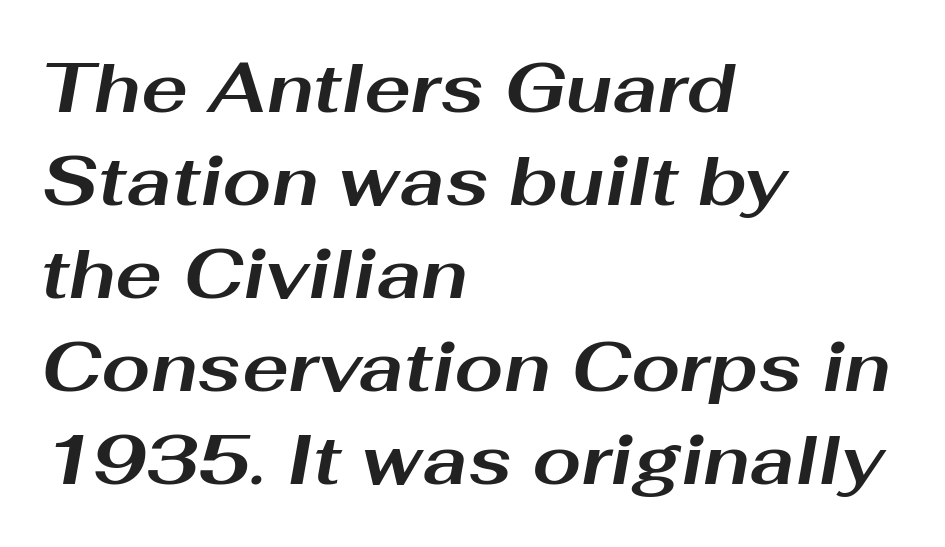
The image shows 70 px bold, wide type, italic (leaning right); set left-aligned, normal line spacing (1.33x), normal letter spacing, not underlined; medium stroke contrast and a medium x-height.
